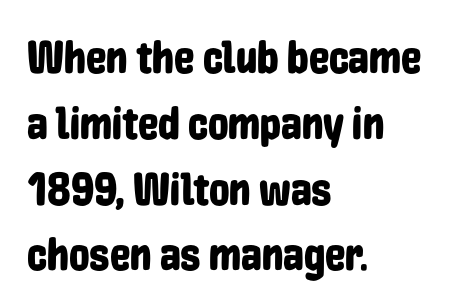
Vertically, the passage feels balanced, rows spaced as you'd expect. A typesetter would mark this as roman, not italic. Nope, no serifs anywhere on these letters. The passage shown is typed in a proportional face where columns would drift. Each row of text sits above clean, open space.
